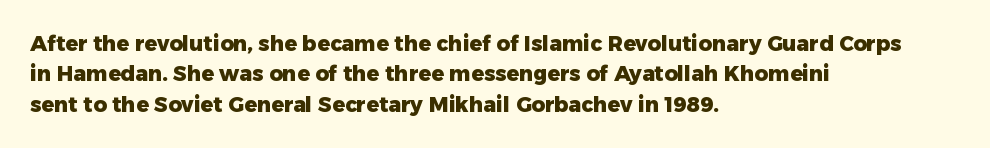
The image shows 21 px bold type, upright; set left-aligned, normal line spacing (1.45x), normal letter spacing, not underlined.
